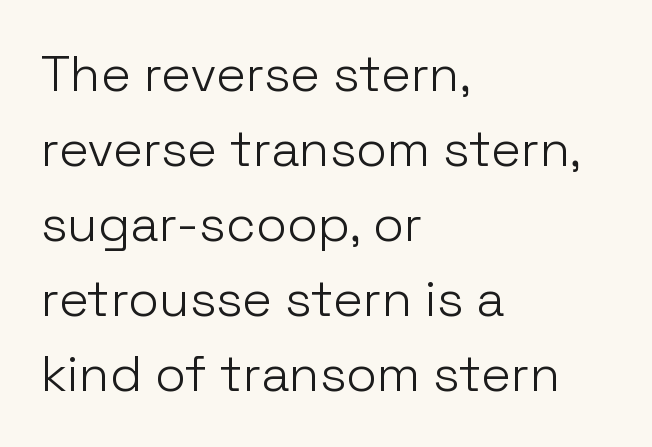
{"serif": "no", "italic": "no", "bold": "no", "weight": "light", "width": "normal", "stroke_contrast": "low", "x_height": "medium", "monospaced": "no", "underline": "no", "align": "left", "line_spacing": "normal", "line_spacing_ratio": 1.5, "letter_spacing": "normal", "letter_spacing_em": 0.0, "glyph_px": 50}
